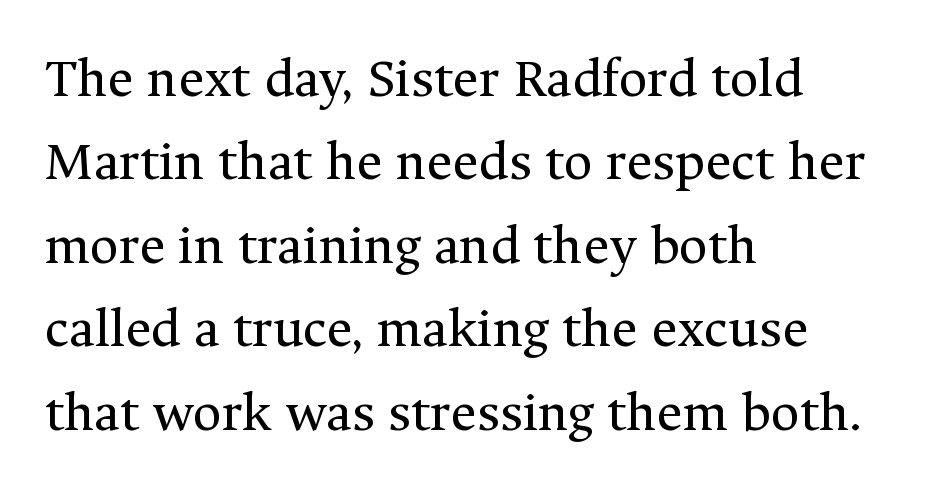
Q: Is the text bold? A: No.
Q: Is the text italic (slanted)? A: No, it is upright.
Q: Is the typeface a serif or a sans-serif typeface? A: Serif.
Q: Is the text underlined? A: No.
Q: How is the paragraph aligned? A: Left-aligned.
Q: Is the spacing between letters normal or unusually wide? A: Normal.
Q: Is the spacing between lines tight, normal or loose? A: Normal.
Q: Width (condensed, normal, or wide)? A: Normal.
Q: Stroke contrast? A: Medium.
Q: x-height? A: Medium.
Q: Monospaced? A: No.
